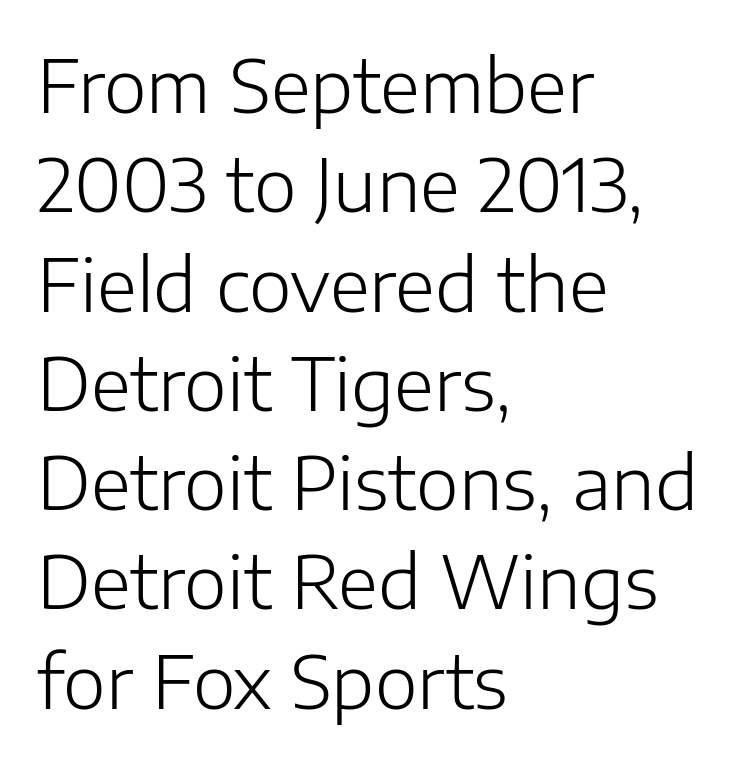
The image shows 73 px light sans-serif type, upright; set left-aligned, normal line spacing (1.36x), normal letter spacing, not underlined; low stroke contrast and a medium x-height.
